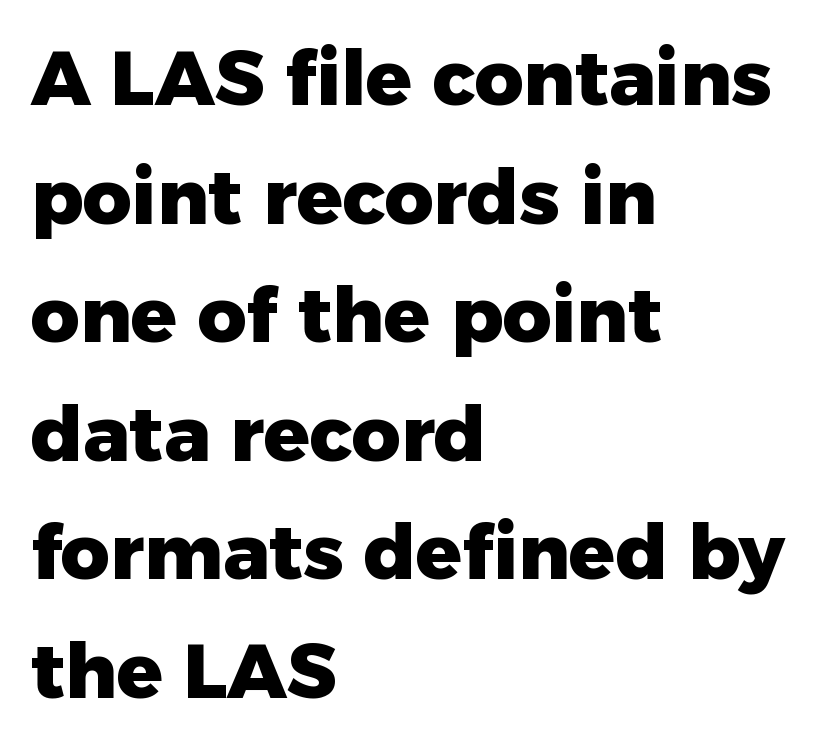
This rendering uses left alignment, leaving the right contour irregular. Is the type bold? Yes — the strokes are clearly thick and heavy. The zone under the glyphs is completely vacant. A typesetter would call this leading conventional body-copy spacing. The axis of the letterforms is exactly vertical.
